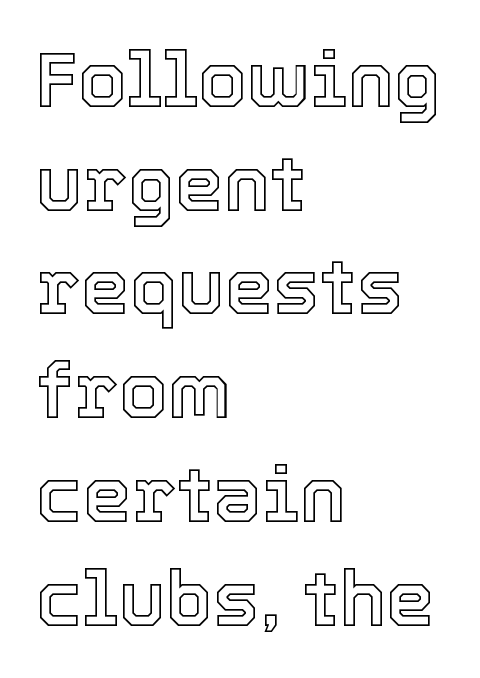
{"italic": "no", "width": "normal", "x_height": "medium", "monospaced": "no", "underline": "no", "align": "left", "line_spacing": "normal", "line_spacing_ratio": 1.33, "letter_spacing": "normal", "letter_spacing_em": 0.0, "glyph_px": 78}
